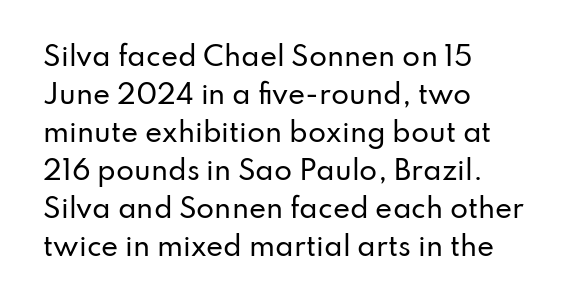
Q: Is the text italic (slanted)? A: No, it is upright.
Q: Is the text underlined? A: No.
Q: How is the paragraph aligned? A: Left-aligned.
Q: Is the spacing between letters normal or unusually wide? A: Normal.
Q: Is the spacing between lines tight, normal or loose? A: Normal.
